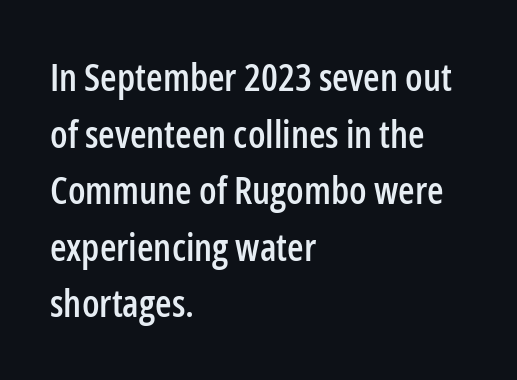
A typesetter would label this face a sans. The face used here is rendered with its standard letterfit. Line spacing here is normal. The rendering uses natural spacing where letterforms have individual widths. The specimen omits any rule beneath the text block's lines. Posture: straight, roman, zero tilt.
